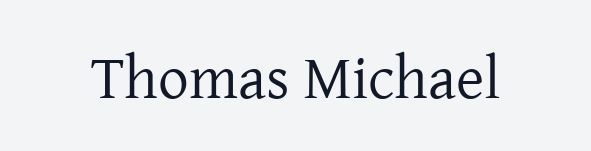
{"serif": "yes", "italic": "no", "bold": "no", "weight": "regular", "width": "normal", "stroke_contrast": "low", "x_height": "medium", "monospaced": "no", "underline": "no", "letter_spacing": "normal", "letter_spacing_em": 0.0, "glyph_px": 61}
